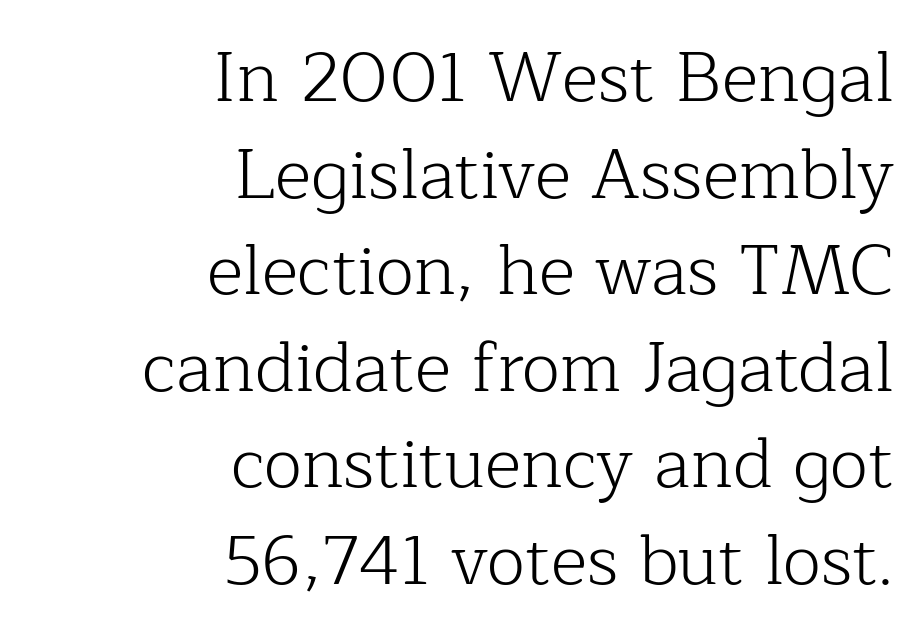
{"serif": "yes", "italic": "no", "bold": "no", "weight": "light", "width": "normal", "stroke_contrast": "low", "x_height": "medium", "monospaced": "no", "underline": "no", "align": "right", "line_spacing": "normal", "line_spacing_ratio": 1.38, "letter_spacing": "normal", "letter_spacing_em": 0.0, "glyph_px": 70}
